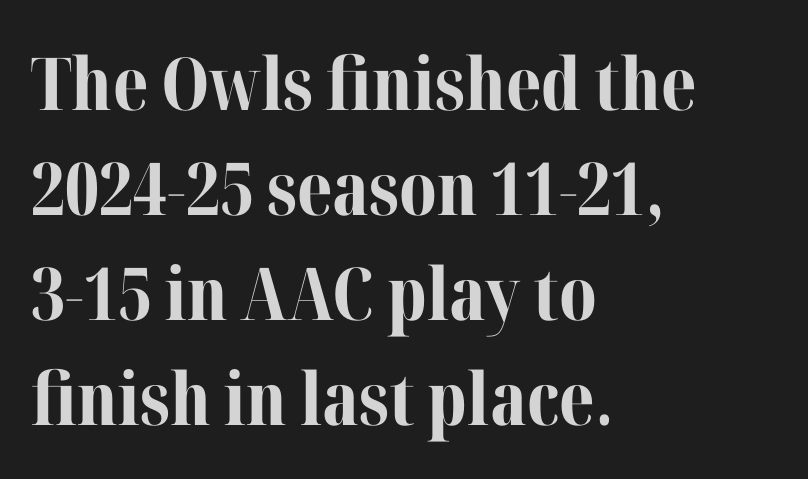
Small tapered or slab feet sit at the stroke ends, so this counts as serif. The designer left line spacing at the default. Strong, thick strokes mark this as bold type. Does the lettering tilt? It doesn't — this is upright. Compared with a centered layout, this one pins lines to the left instead. Beneath every word, the page is bare.
